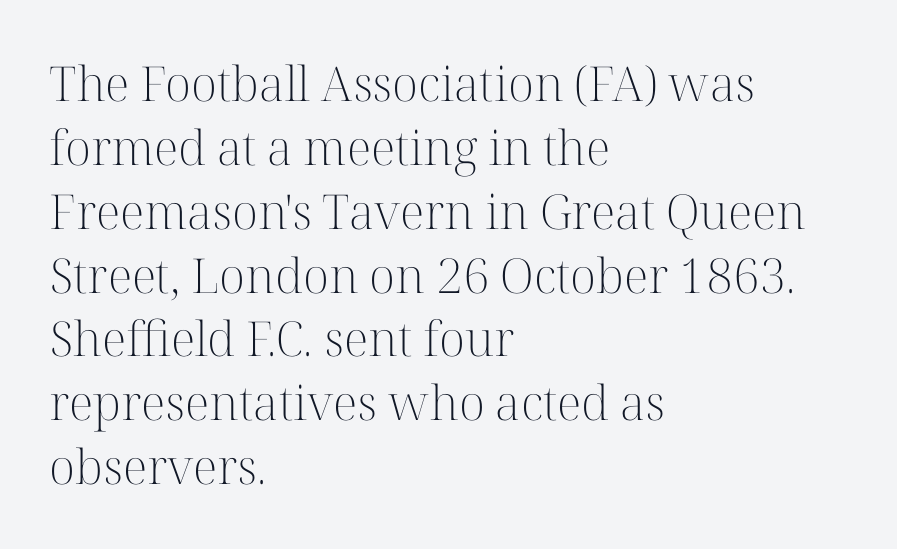
Check where the strokes stop: tiny serifs finish them off. Glance below the letters and you will spot only blank space. The line texture is even and compact thanks to regular tracking. The letters look calm and open, with moderate or lighter stems. Regular leading.
